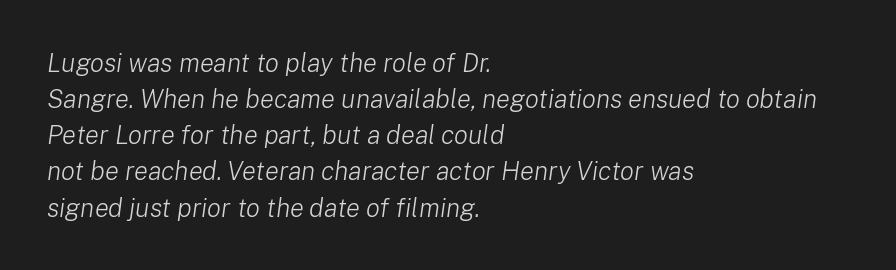
The image shows 26 px text type, italic (leaning right); set left-aligned, normal line spacing (1.39x), normal letter spacing, not underlined.
